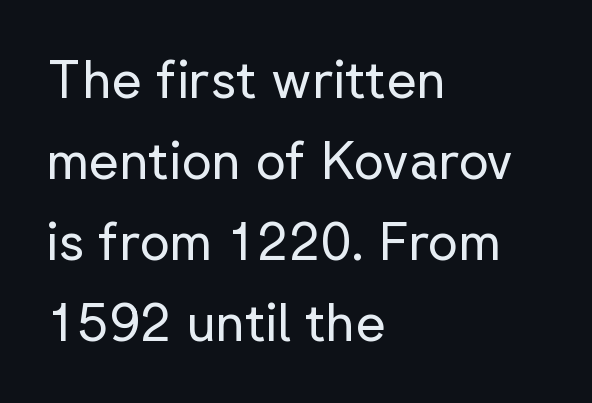
The image shows 52 px regular-weight sans-serif type, upright; set left-aligned, normal line spacing (1.56x), normal letter spacing, not underlined; low stroke contrast and a medium x-height.
